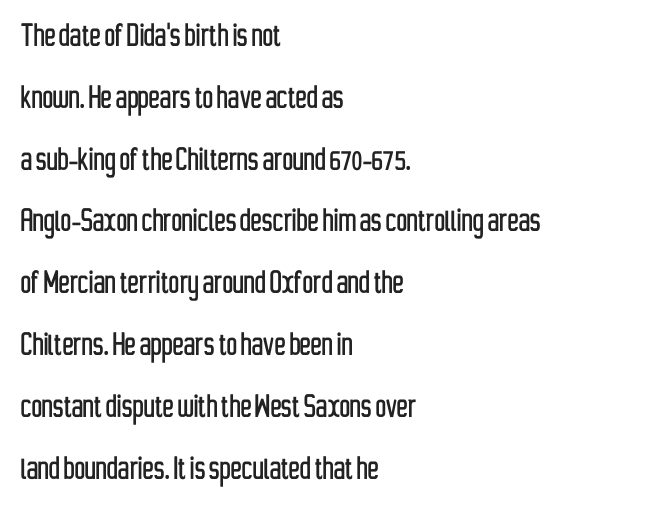
{"serif": "no", "italic": "no", "width": "condensed", "stroke_contrast": "low", "x_height": "medium", "monospaced": "no", "underline": "no", "align": "left", "line_spacing": "normal", "line_spacing_ratio": 1.67, "letter_spacing": "normal", "letter_spacing_em": 0.0, "glyph_px": 37}
